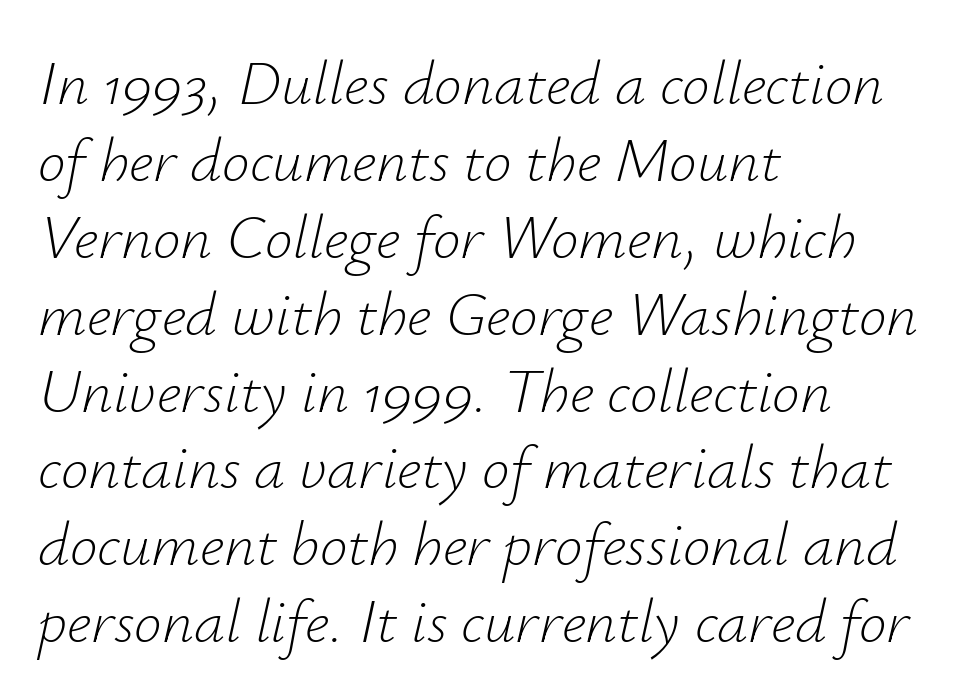
The image shows 62 px light type, italic (leaning right); set left-aligned, line spacing 1.24x, normal letter spacing, not underlined; low stroke contrast and a small x-height.
